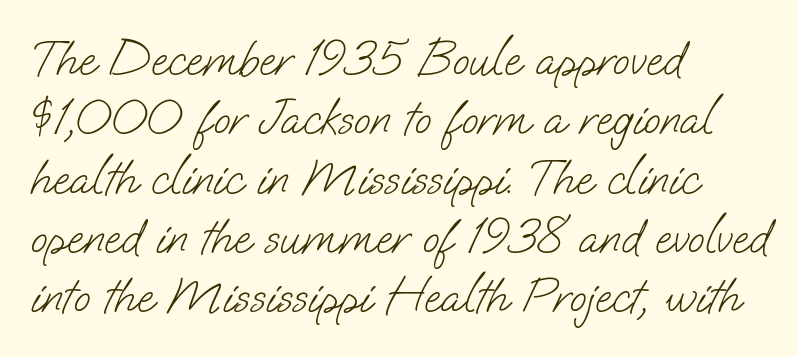
{"serif": "no", "bold": "no", "weight": "light", "width": "normal", "stroke_contrast": "low", "x_height": "small", "monospaced": "no", "underline": "no", "align": "left", "line_spacing_ratio": 1.21, "letter_spacing": "normal", "letter_spacing_em": 0.0, "glyph_px": 49}
